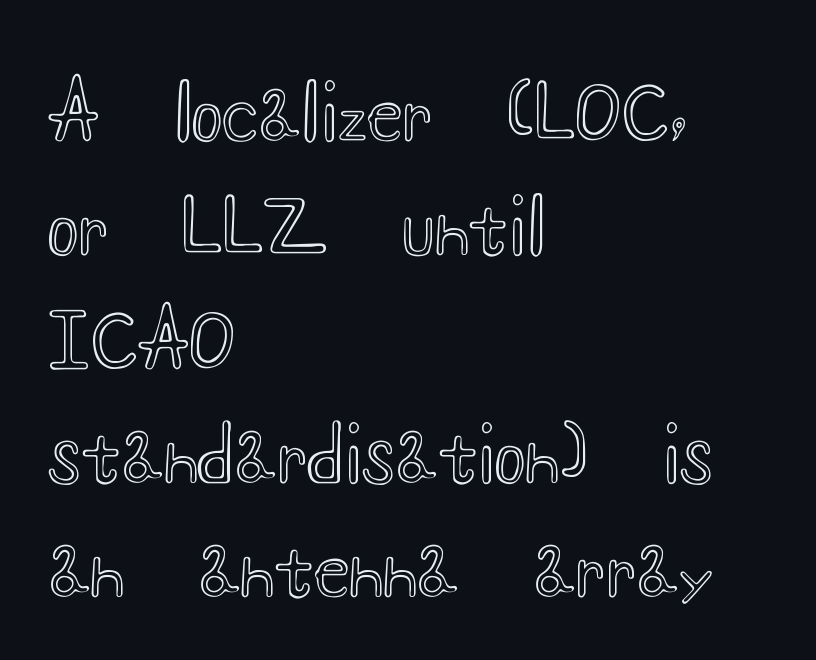
Q: Is the text italic (slanted)? A: No, it is upright.
Q: Is the text underlined? A: No.
Q: How is the paragraph aligned? A: Left-aligned.
Q: Is the spacing between letters normal or unusually wide? A: Normal.
Q: Is the spacing between lines tight, normal or loose? A: Normal.
Q: Width (condensed, normal, or wide)? A: Wide.
Q: x-height? A: Small.
Q: Monospaced? A: No.
